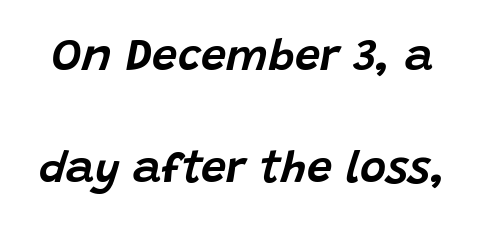
The image shows 45 px text type, italic (leaning right); set loose line spacing (2.49x), normal letter spacing, not underlined; low stroke contrast and a large x-height.
